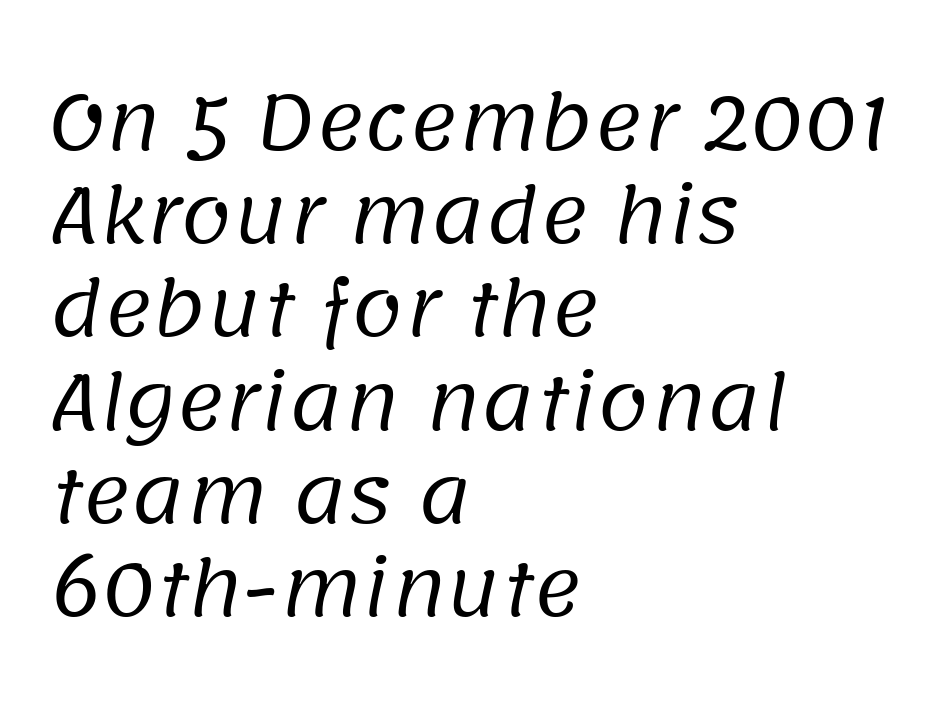
{"serif": "no", "bold": "no", "weight": "regular", "width": "normal", "stroke_contrast": "low", "x_height": "large", "monospaced": "no", "underline": "no", "align": "left", "line_spacing": "normal", "line_spacing_ratio": 1.26, "letter_spacing": "normal", "letter_spacing_em": 0.0, "glyph_px": 74}
